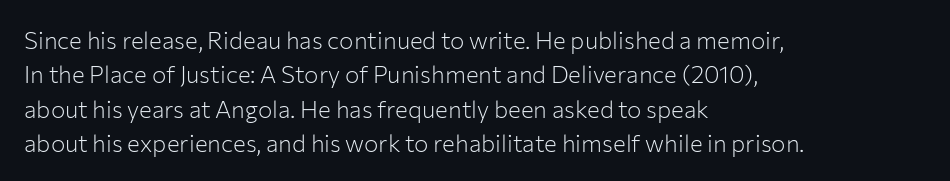
{"italic": "no", "bold": "no", "underline": "no", "align": "left", "line_spacing": "normal", "line_spacing_ratio": 1.43, "letter_spacing": "normal", "letter_spacing_em": 0.0, "glyph_px": 24}
